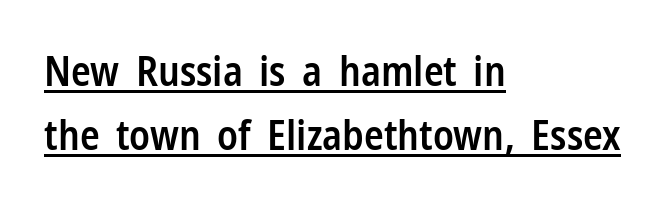
The image shows 41 px semibold, condensed sans-serif type, upright; set left-aligned, normal line spacing (1.57x), normal letter spacing, underlined; low stroke contrast and a medium x-height.
